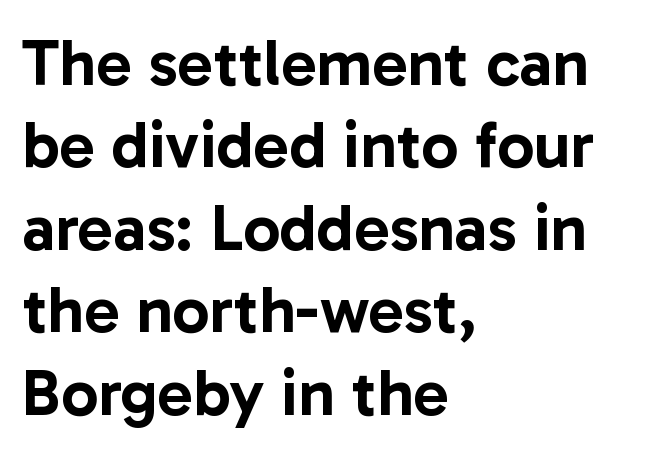
Q: Is the text italic (slanted)? A: No, it is upright.
Q: Is the typeface a serif or a sans-serif typeface? A: Sans-serif.
Q: Is the text underlined? A: No.
Q: How is the paragraph aligned? A: Left-aligned.
Q: Is the spacing between letters normal or unusually wide? A: Normal.
Q: Is the spacing between lines tight, normal or loose? A: Normal.
Q: Width (condensed, normal, or wide)? A: Normal.
Q: Stroke contrast? A: Low.
Q: x-height? A: Medium.
Q: Monospaced? A: No.
